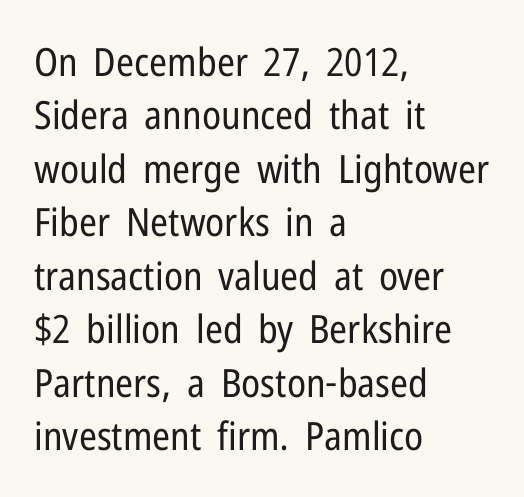
{"serif": "no", "italic": "no", "bold": "no", "weight": "regular", "width": "condensed", "stroke_contrast": "low", "x_height": "medium", "monospaced": "no", "underline": "no", "align": "left", "line_spacing": "normal", "line_spacing_ratio": 1.37, "letter_spacing": "normal", "letter_spacing_em": 0.0, "glyph_px": 39}
